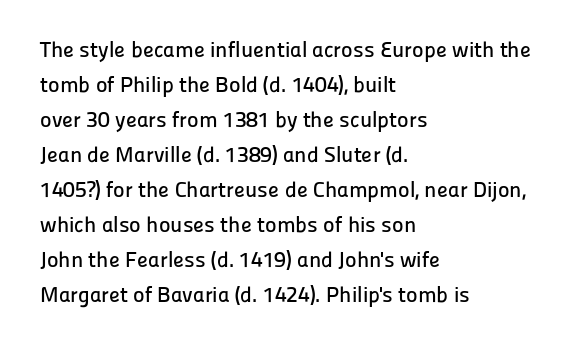
The image shows 22 px text type, upright; set left-aligned, normal line spacing (1.59x), normal letter spacing, not underlined.
